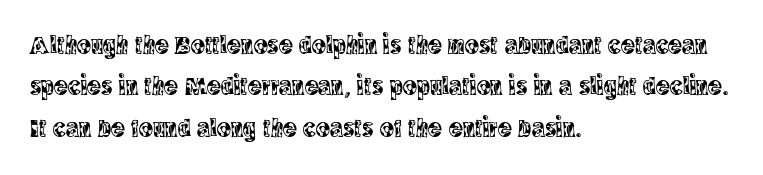
The image shows 26 px text type, upright; set left-aligned, normal line spacing (1.59x), normal letter spacing, not underlined.
